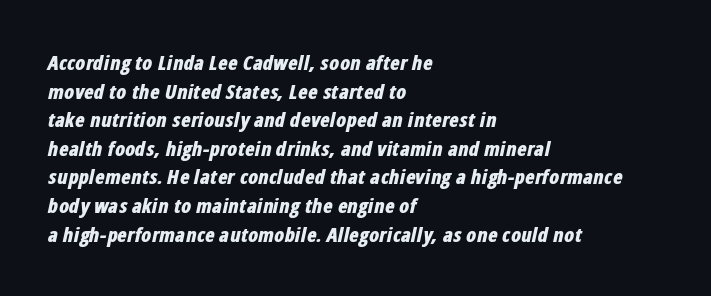
{"italic": "yes", "lean": "right", "slant_degrees": 12, "bold": "yes", "underline": "no", "align": "left", "line_spacing": "normal", "line_spacing_ratio": 1.43, "letter_spacing": "normal", "letter_spacing_em": 0.0, "glyph_px": 20}
